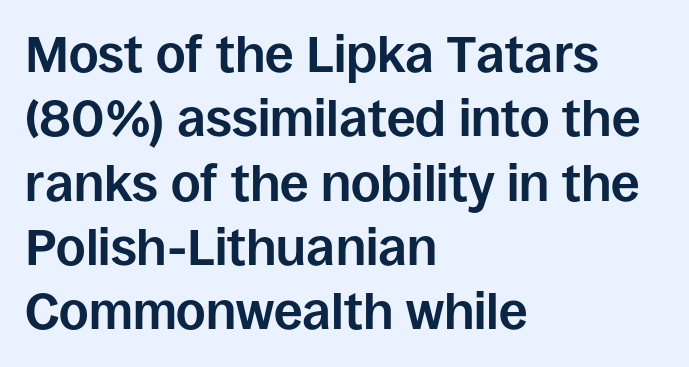
{"serif": "no", "italic": "no", "bold": "yes", "weight": "bold", "width": "normal", "stroke_contrast": "low", "x_height": "large", "monospaced": "no", "underline": "no", "align": "left", "line_spacing": "normal", "line_spacing_ratio": 1.26, "letter_spacing": "normal", "letter_spacing_em": 0.0, "glyph_px": 51}
